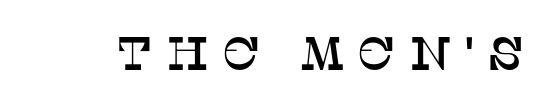
{"serif": "yes", "italic": "no", "width": "normal", "stroke_contrast": "low", "x_height": "large", "monospaced": "no", "underline": "no", "letter_spacing": "wide", "letter_spacing_em": 0.27, "glyph_px": 47}
